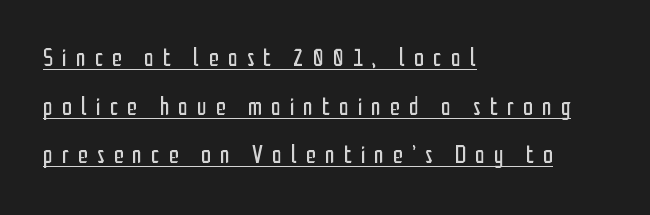
{"italic": "no", "bold": "no", "underline": "yes", "align": "left", "line_spacing": "loose", "line_spacing_ratio": 1.95, "letter_spacing": "wide", "letter_spacing_em": 0.36, "glyph_px": 25}
